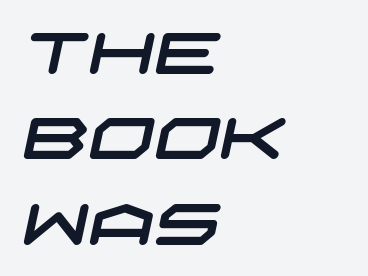
The image shows 58 px wide sans-serif type; set left-aligned, normal line spacing (1.47x), normal letter spacing, not underlined; low stroke contrast and a large x-height.
